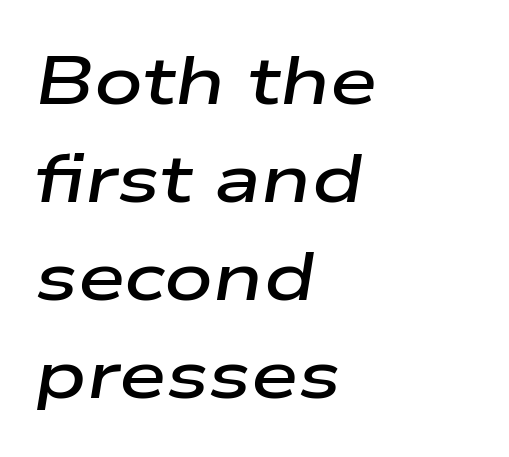
The image shows 68 px semibold, wide type, italic (leaning right); set left-aligned, normal line spacing (1.44x), normal letter spacing, not underlined; low stroke contrast and a medium x-height.
